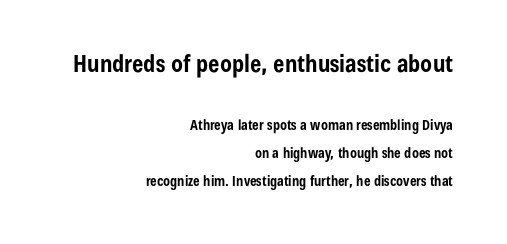
The image shows 24 px bold type, upright; set right-aligned, loose line spacing (1.97x), normal letter spacing, not underlined; the first (top) block is 1.71x larger.
